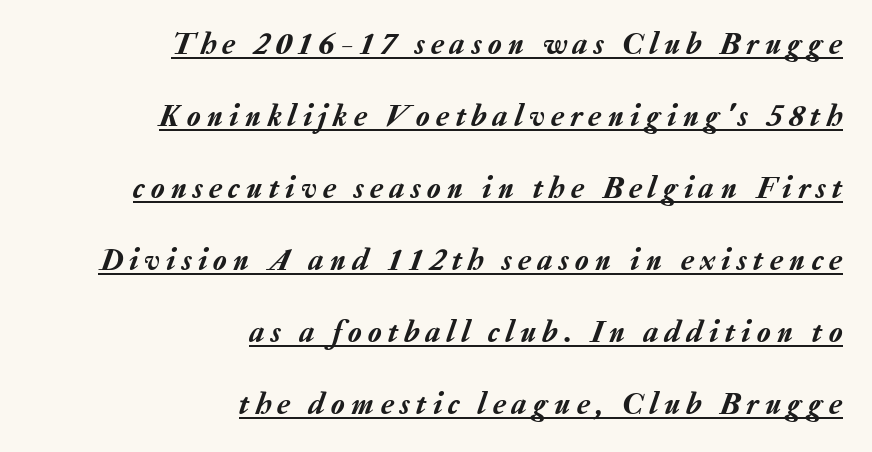
Q: Is the text italic (slanted)? A: Yes, it leans right by about 20 degrees.
Q: Is the text underlined? A: Yes.
Q: How is the paragraph aligned? A: Right-aligned.
Q: Is the spacing between letters normal or unusually wide? A: Unusually wide.
Q: Is the spacing between lines tight, normal or loose? A: Loose.
Q: Width (condensed, normal, or wide)? A: Normal.
Q: Stroke contrast? A: Low.
Q: x-height? A: Medium.
Q: Monospaced? A: No.
